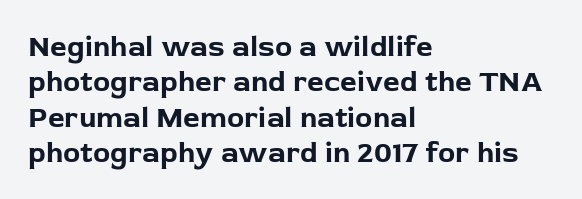
{"serif": "no", "italic": "no", "bold": "yes", "weight": "bold", "width": "normal", "stroke_contrast": "low", "x_height": "medium", "monospaced": "no", "underline": "no", "align": "left", "line_spacing_ratio": 1.22, "letter_spacing": "normal", "letter_spacing_em": 0.0, "glyph_px": 29}
